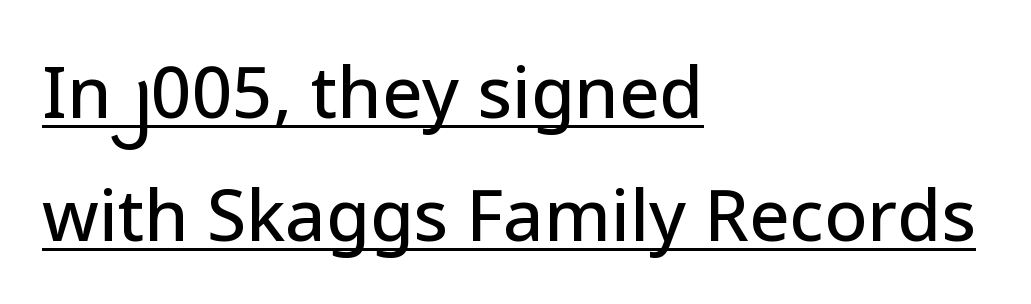
{"serif": "no", "italic": "no", "width": "normal", "stroke_contrast": "low", "x_height": "medium", "monospaced": "no", "underline": "yes", "align": "left", "line_spacing_ratio": 1.73, "letter_spacing": "normal", "letter_spacing_em": 0.0, "glyph_px": 71}
